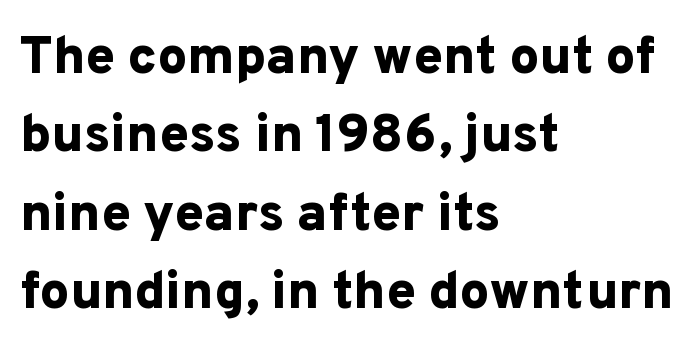
{"serif": "no", "italic": "no", "bold": "yes", "weight": "bold", "width": "normal", "stroke_contrast": "low", "x_height": "medium", "monospaced": "no", "underline": "no", "align": "left", "line_spacing": "normal", "line_spacing_ratio": 1.48, "letter_spacing": "normal", "letter_spacing_em": 0.0, "glyph_px": 53}
